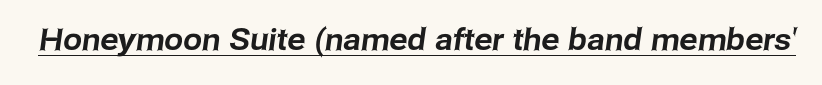
{"serif": "no", "width": "normal", "stroke_contrast": "low", "x_height": "medium", "monospaced": "no", "underline": "yes", "letter_spacing": "normal", "letter_spacing_em": 0.0, "glyph_px": 30}
